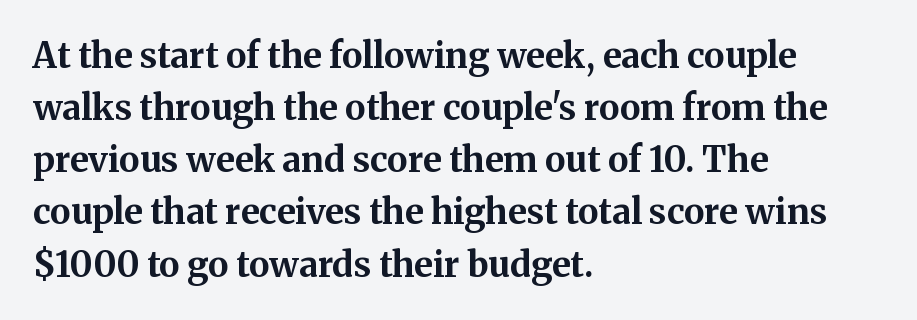
{"serif": "yes", "italic": "no", "bold": "yes", "weight": "bold", "width": "normal", "stroke_contrast": "medium", "x_height": "medium", "monospaced": "no", "underline": "no", "align": "left", "line_spacing": "normal", "line_spacing_ratio": 1.49, "letter_spacing": "normal", "letter_spacing_em": 0.0, "glyph_px": 35}
